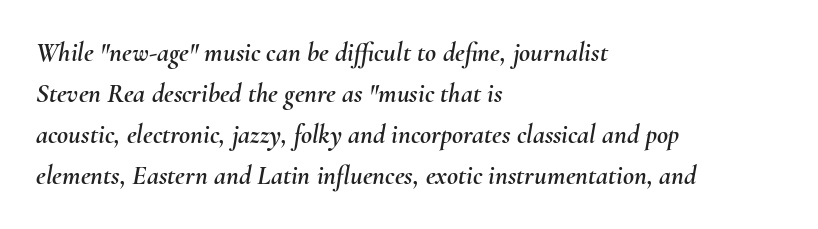
{"italic": "yes", "lean": "right", "slant_degrees": 10, "underline": "no", "align": "left", "line_spacing": "normal", "line_spacing_ratio": 1.52, "letter_spacing": "normal", "letter_spacing_em": 0.0, "glyph_px": 27}
